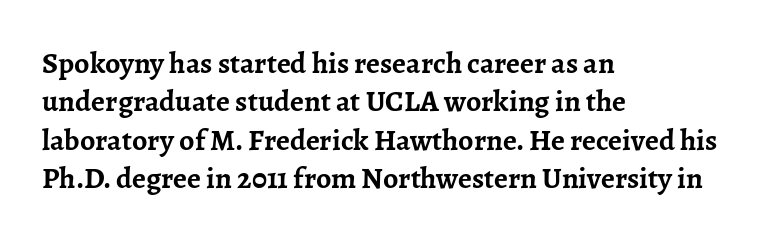
{"serif": "yes", "italic": "no", "bold": "yes", "weight": "semibold", "width": "normal", "stroke_contrast": "low", "x_height": "medium", "monospaced": "no", "underline": "no", "align": "left", "line_spacing": "normal", "line_spacing_ratio": 1.28, "letter_spacing": "normal", "letter_spacing_em": 0.0, "glyph_px": 30}
